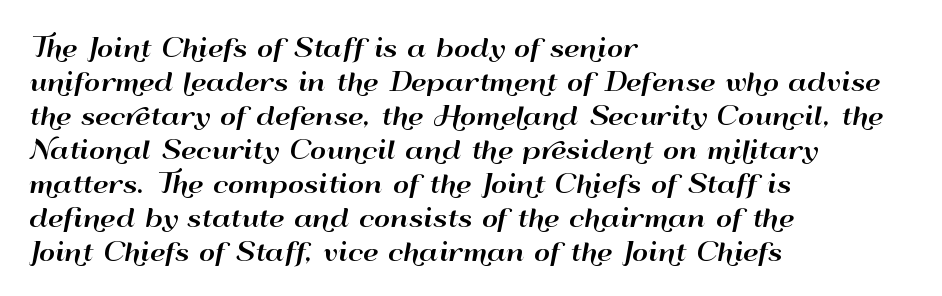
Line beginnings align vertically; line endings do not. Quick note: underline off. Nobody touched the tracking dial on this one. Leading matches the norm, producing a regular column.
